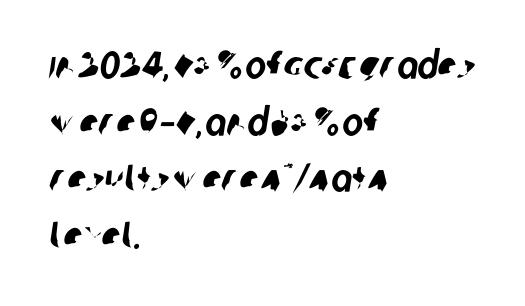
{"serif": "no", "width": "condensed", "stroke_contrast": "low", "x_height": "large", "monospaced": "no", "underline": "no", "align": "left", "line_spacing": "normal", "line_spacing_ratio": 1.45, "letter_spacing": "normal", "letter_spacing_em": 0.0, "glyph_px": 39}
